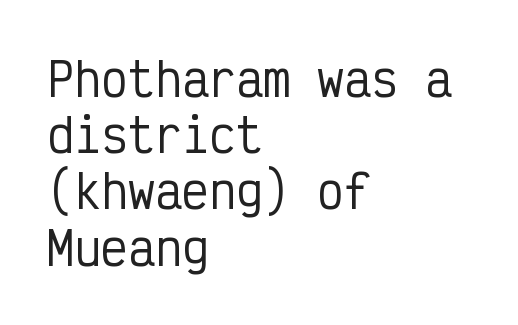
These lines are rendered in a fixed-pitch font. The ragged edge is on the right, which tells us the setting is flush left. The rendering shows plain stroke endings on the letterforms — a sans-serif design. Vertically, the passage feels balanced, rows spaced as you'd expect. The gaps between neighbouring characters are ordinary and unremarkable. This is roman type, the default non-slanted kind.
